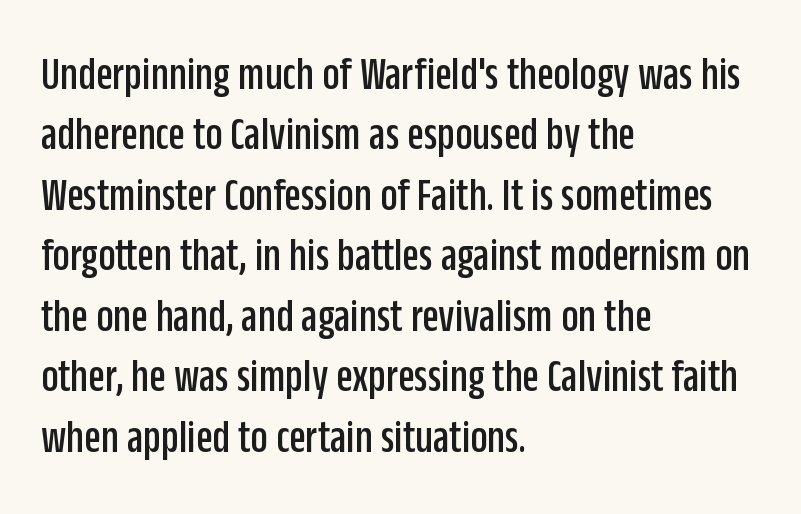
The image shows 48 px condensed sans-serif type, upright; set left-aligned, normal line spacing (1.26x), normal letter spacing, not underlined; low stroke contrast and a large x-height.
